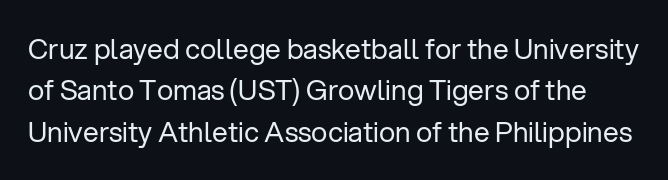
Think standard paragraph weight, or any step lighter than that. In terms of posture, this sample is upright. Students, note that the glyphs here touch the page at normal intervals. A typesetter would label this face a sans. Spacing verdict: proportional, widths tailored to each character.
